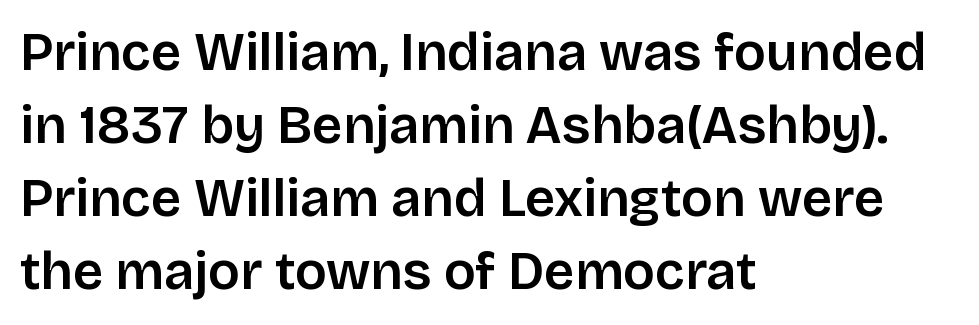
Notice how descenders clear the ascenders below comfortably — that's standard leading. Is the block centered? No — it sits flush against the left margin. To sum up the face: it is a sans, with no serifs. Spacing between characters is what you'd get straight out of the box. The lettering holds an erect, upright posture throughout.
